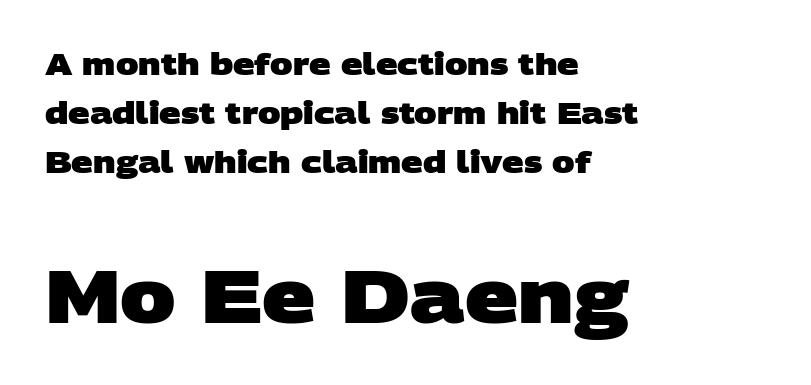
Q: Is the text bold? A: Yes.
Q: Is the typeface a serif or a sans-serif typeface? A: Sans-serif.
Q: Is the text underlined? A: No.
Q: How is the paragraph aligned? A: Left-aligned.
Q: Is the spacing between letters normal or unusually wide? A: Normal.
Q: Is the spacing between lines tight, normal or loose? A: Normal.
Q: Which block of text is set in a larger size, the first (top) or the second (bottom)? A: The second (bottom) one.
Q: Width (condensed, normal, or wide)? A: Wide.
Q: Stroke contrast? A: Low.
Q: x-height? A: Large.
Q: Monospaced? A: No.
